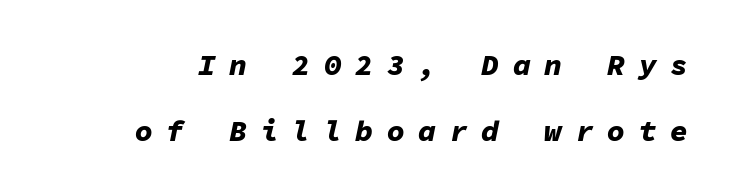
A full-strength bold gives these letters their thick strokes. Compared with ordinary roman type, these characters are visibly tilted. Clear beneath every line of the passage. Every character here occupies the same horizontal width, giving the sample a typewriter-like rhythm.
